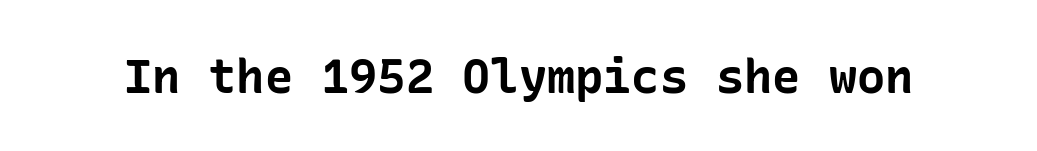
The passage shown is emphatically bold. Upright lettering throughout. A bare baseline throughout the passage. The letters sit at their default tracking, neither squeezed nor spread. Serifs: no, the terminals of the letterforms are clean.
